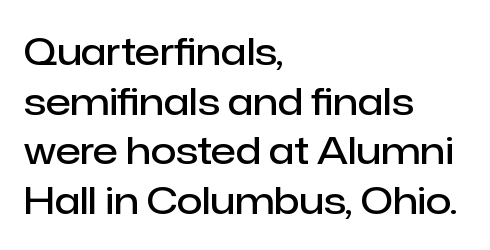
The image shows 37 px semibold sans-serif type, upright; set left-aligned, normal line spacing (1.34x), normal letter spacing, not underlined; low stroke contrast and a medium x-height.
